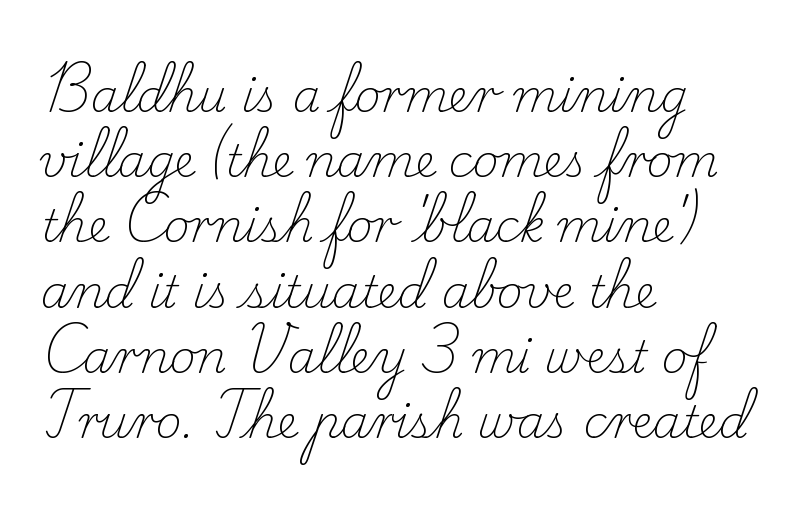
The image shows 45 px light serif type; set left-aligned, normal line spacing (1.45x), normal letter spacing, not underlined; low stroke contrast and a small x-height.
